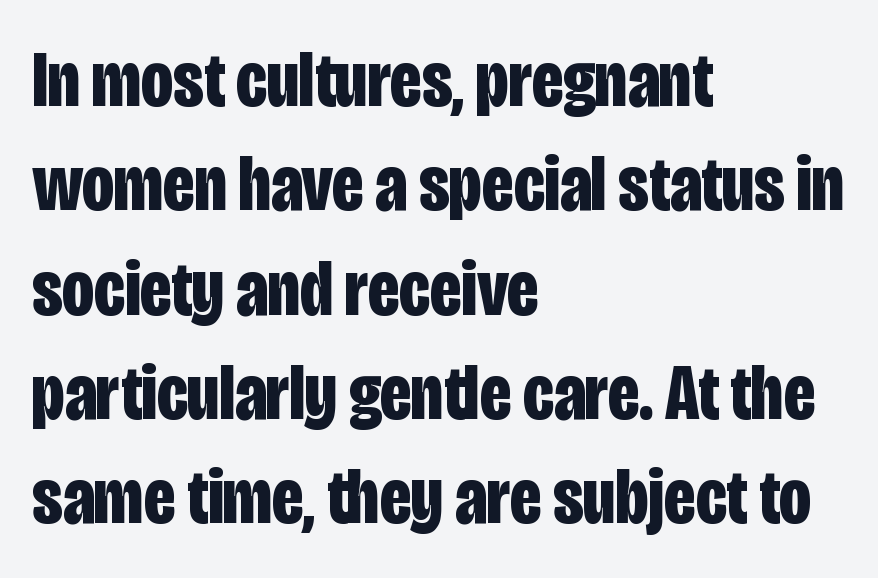
The image shows 79 px bold, condensed sans-serif type, upright; set left-aligned, normal line spacing (1.32x), normal letter spacing, not underlined; low stroke contrast and a large x-height.
